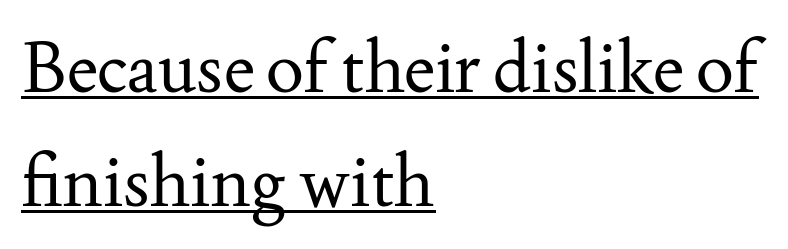
{"serif": "yes", "italic": "no", "bold": "no", "weight": "regular", "width": "normal", "stroke_contrast": "medium", "x_height": "small", "monospaced": "no", "underline": "yes", "align": "left", "line_spacing": "normal", "line_spacing_ratio": 1.61, "letter_spacing": "normal", "letter_spacing_em": 0.0, "glyph_px": 71}
